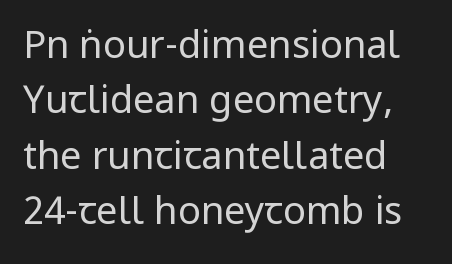
Inter-character spacing is left at the font's built-in metrics. These lines are rendered in a variable-pitch font. The passage is arranged the way most books set body copy — flush left. Every stem runs plumb, perpendicular to the baseline. The zone under the glyphs is completely vacant.
